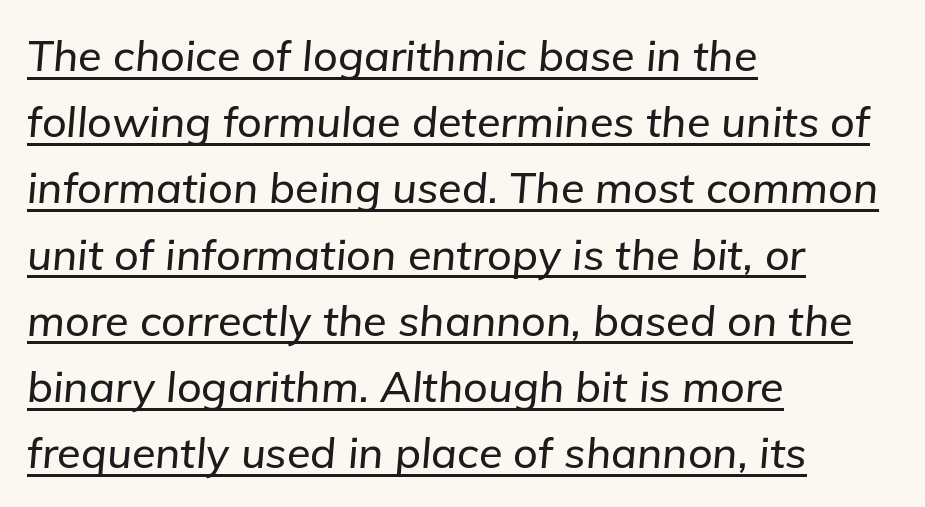
{"italic": "yes", "lean": "right", "slant_degrees": 5, "width": "normal", "stroke_contrast": "low", "x_height": "medium", "monospaced": "no", "underline": "yes", "align": "left", "line_spacing": "normal", "line_spacing_ratio": 1.54, "letter_spacing": "normal", "letter_spacing_em": 0.0, "glyph_px": 43}
